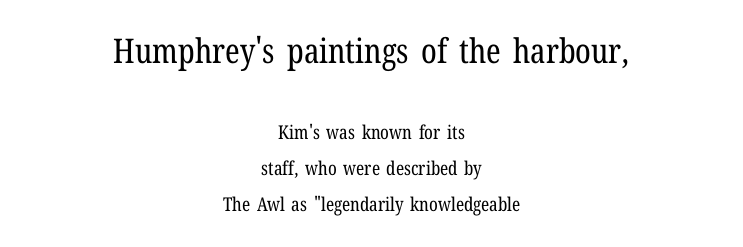
Q: Is the text bold? A: No.
Q: Is the text italic (slanted)? A: No, it is upright.
Q: Is the typeface a serif or a sans-serif typeface? A: Serif.
Q: Is the text underlined? A: No.
Q: How is the paragraph aligned? A: Centered.
Q: Is the spacing between letters normal or unusually wide? A: Normal.
Q: Which block of text is set in a larger size, the first (top) or the second (bottom)? A: The first (top) one.
Q: Width (condensed, normal, or wide)? A: Condensed.
Q: Stroke contrast? A: Low.
Q: x-height? A: Medium.
Q: Monospaced? A: No.
